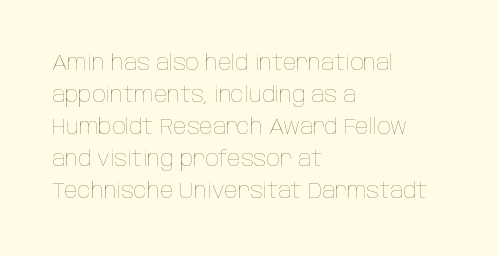
Q: Is the text bold? A: No.
Q: Is the text italic (slanted)? A: No, it is upright.
Q: Is the text underlined? A: No.
Q: How is the paragraph aligned? A: Left-aligned.
Q: Is the spacing between letters normal or unusually wide? A: Normal.
Q: Is the spacing between lines tight, normal or loose? A: Normal.
